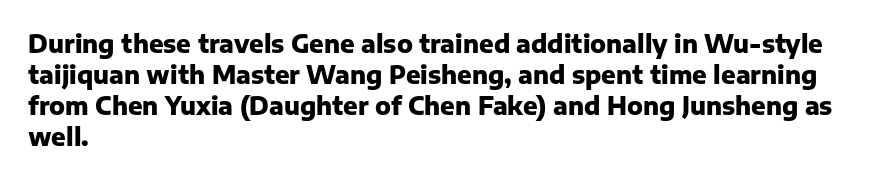
{"italic": "no", "bold": "yes", "underline": "no", "align": "left", "line_spacing": "normal", "line_spacing_ratio": 1.29, "letter_spacing": "normal", "letter_spacing_em": 0.0, "glyph_px": 24}
